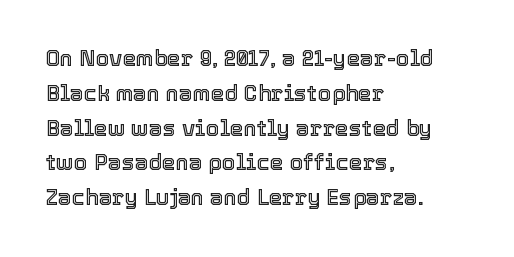
{"italic": "no", "underline": "no", "align": "left", "line_spacing": "normal", "line_spacing_ratio": 1.58, "letter_spacing": "normal", "letter_spacing_em": 0.0, "glyph_px": 22}
